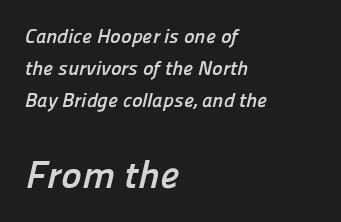
{"serif": "no", "bold": "yes", "weight": "semibold", "width": "normal", "stroke_contrast": "low", "x_height": "medium", "monospaced": "no", "underline": "no", "align": "left", "line_spacing": "normal", "line_spacing_ratio": 1.59, "letter_spacing": "normal", "letter_spacing_em": 0.0, "larger_block": "second", "size_ratio": 1.95, "glyph_px": 39}
